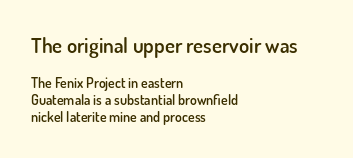
{"italic": "no", "bold": "semi", "underline": "no", "align": "left", "line_spacing_ratio": 1.21, "letter_spacing": "normal", "letter_spacing_em": 0.0, "larger_block": "first", "size_ratio": 1.5, "glyph_px": 21}
